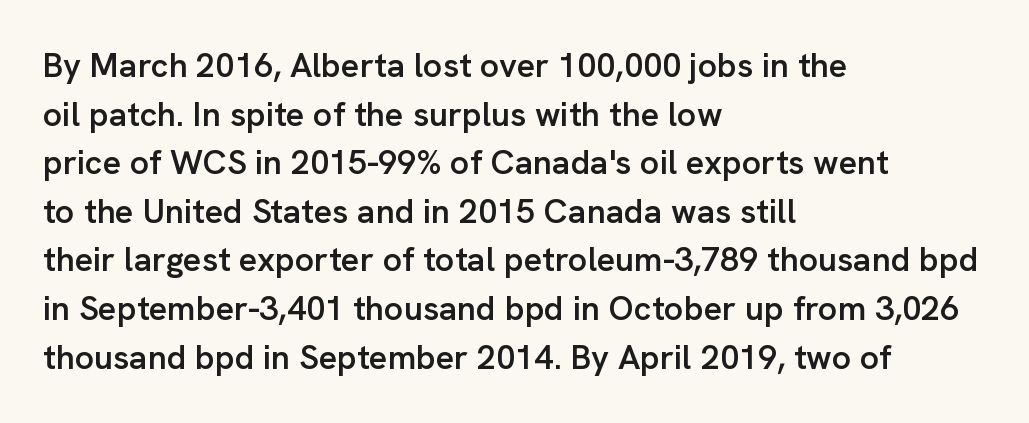
Q: Is the text bold? A: Semi-bold.
Q: Is the text italic (slanted)? A: No, it is upright.
Q: Is the typeface a serif or a sans-serif typeface? A: Sans-serif.
Q: Is the text underlined? A: No.
Q: How is the paragraph aligned? A: Left-aligned.
Q: Is the spacing between letters normal or unusually wide? A: Normal.
Q: Is the spacing between lines tight, normal or loose? A: Normal.
Q: Width (condensed, normal, or wide)? A: Normal.
Q: Stroke contrast? A: Low.
Q: x-height? A: Medium.
Q: Monospaced? A: No.
